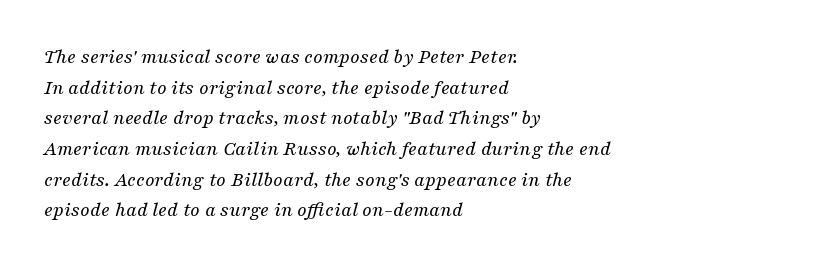
Where is the straight margin? On the left. Line spacing here is normal. Slant detected: the letters are inclined. Decoration check: the copy has no underline. Is the type heavy? It reads as light-to-regular instead.
